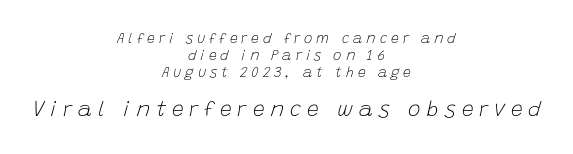
Q: Is the text bold? A: No.
Q: Is the text italic (slanted)? A: Yes, it leans right by about 15 degrees.
Q: Is the text underlined? A: No.
Q: How is the paragraph aligned? A: Centered.
Q: Is the spacing between letters normal or unusually wide? A: Unusually wide.
Q: Which block of text is set in a larger size, the first (top) or the second (bottom)? A: The second (bottom) one.
